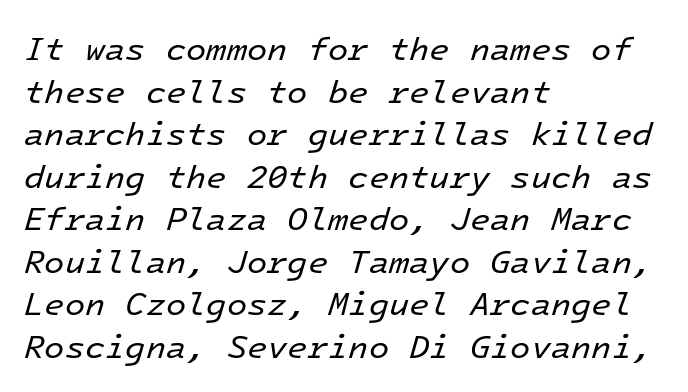
The image shows 33 px regular-weight type, italic (leaning right), monospaced; set left-aligned, normal line spacing (1.29x), normal letter spacing, not underlined; low stroke contrast and a medium x-height.
